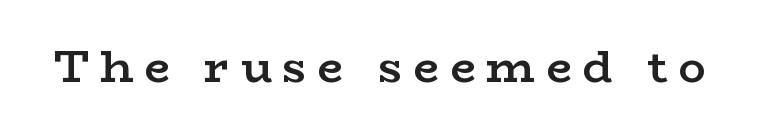
{"serif": "yes", "italic": "no", "bold": "semi", "weight": "semibold", "width": "wide", "stroke_contrast": "low", "x_height": "medium", "monospaced": "no", "underline": "no", "letter_spacing": "wide", "letter_spacing_em": 0.23, "glyph_px": 46}
